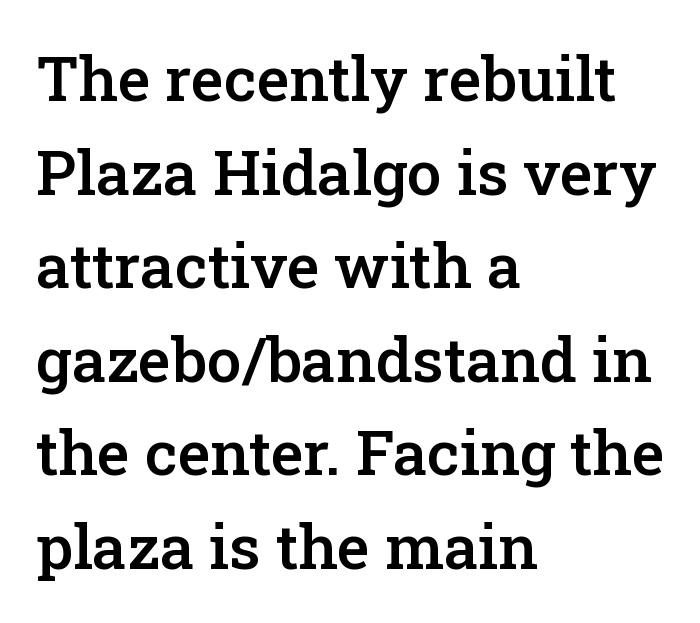
Q: Is the text bold? A: Semi-bold.
Q: Is the text italic (slanted)? A: No, it is upright.
Q: Is the typeface a serif or a sans-serif typeface? A: Serif.
Q: Is the text underlined? A: No.
Q: How is the paragraph aligned? A: Left-aligned.
Q: Is the spacing between letters normal or unusually wide? A: Normal.
Q: Is the spacing between lines tight, normal or loose? A: Normal.
Q: Width (condensed, normal, or wide)? A: Normal.
Q: Stroke contrast? A: Low.
Q: x-height? A: Medium.
Q: Monospaced? A: No.
